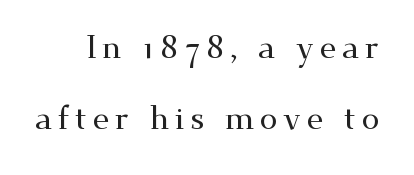
The image shows 32 px wide serif type, upright; set loose line spacing (2.22x), not underlined; medium stroke contrast and a small x-height.
